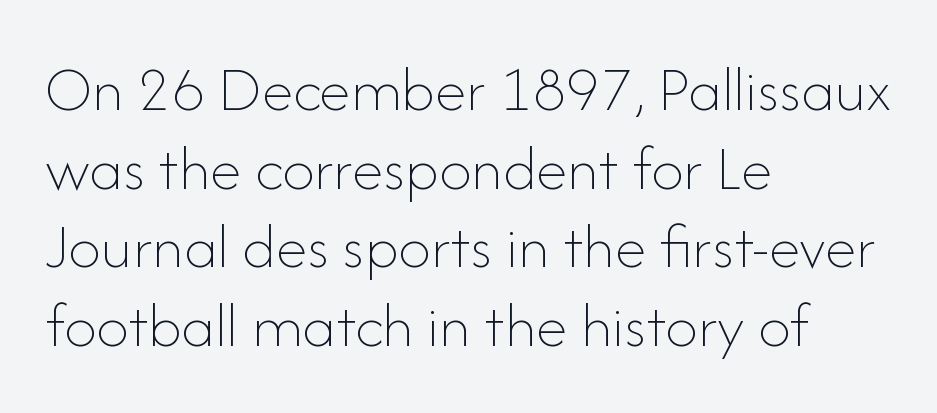
The glyphs are unaccompanied by any horizontal stroke below them. The weight tops out at a normal text grade. Every stem runs plumb, perpendicular to the baseline. Compared with typical body copy, the letter spacing here is the same. Character widths vary here, with narrow letters taking less room than wide ones.
